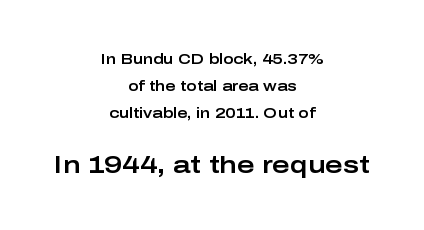
Q: Is the text italic (slanted)? A: No, it is upright.
Q: Is the text underlined? A: No.
Q: How is the paragraph aligned? A: Centered.
Q: Is the spacing between letters normal or unusually wide? A: Normal.
Q: Is the spacing between lines tight, normal or loose? A: Loose.
Q: Which block of text is set in a larger size, the first (top) or the second (bottom)? A: The second (bottom) one.
